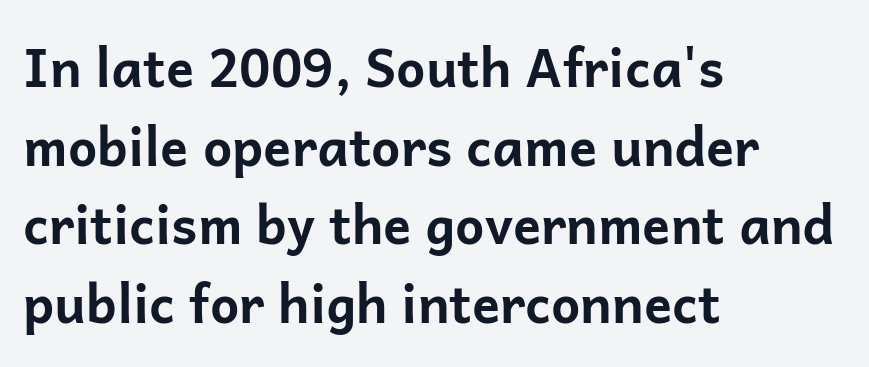
This sample keeps an unexceptional amount of space between lines. Teacher's note: observe the even left margin — that is flush-left alignment. These lines carry a lot of weight — the face is fully bold. Is this a sans? Yes — the strokes have no serifs. Quick note: underline off. What stands out about the letter spacing? Nothing — it is the standard amount.
